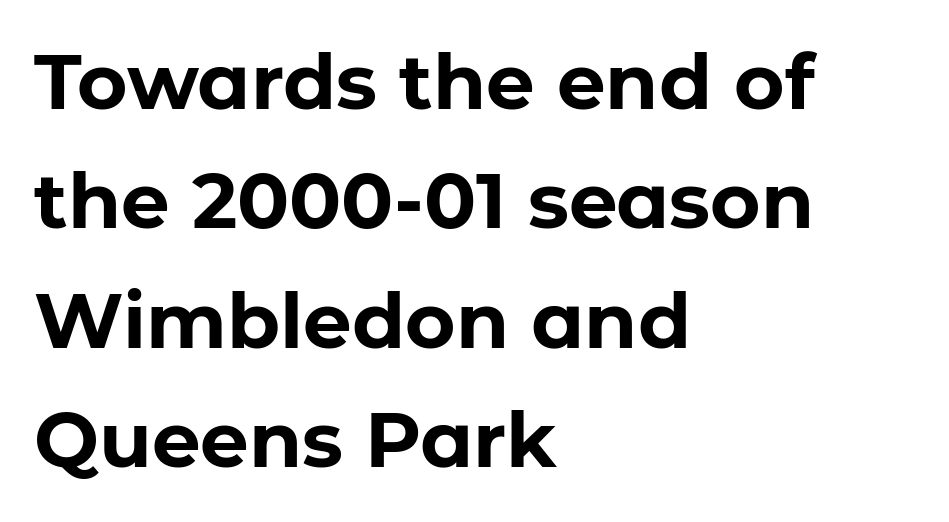
The image shows 77 px bold sans-serif type, upright; set left-aligned, normal line spacing (1.55x), normal letter spacing, not underlined; low stroke contrast and a medium x-height.
